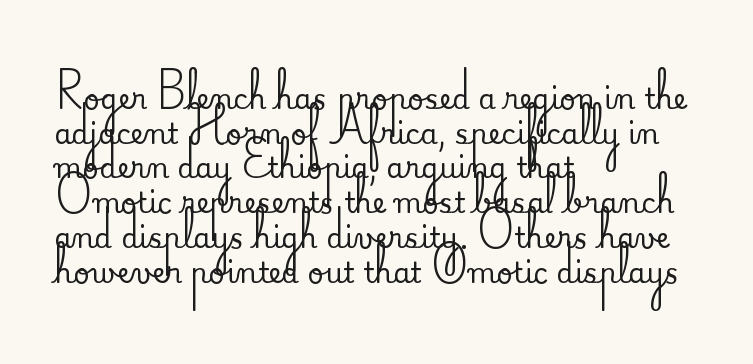
{"serif": "yes", "italic": "no", "width": "normal", "stroke_contrast": "medium", "x_height": "small", "monospaced": "no", "underline": "no", "align": "left", "line_spacing_ratio": 1.24, "letter_spacing": "normal", "letter_spacing_em": 0.0, "glyph_px": 28}
